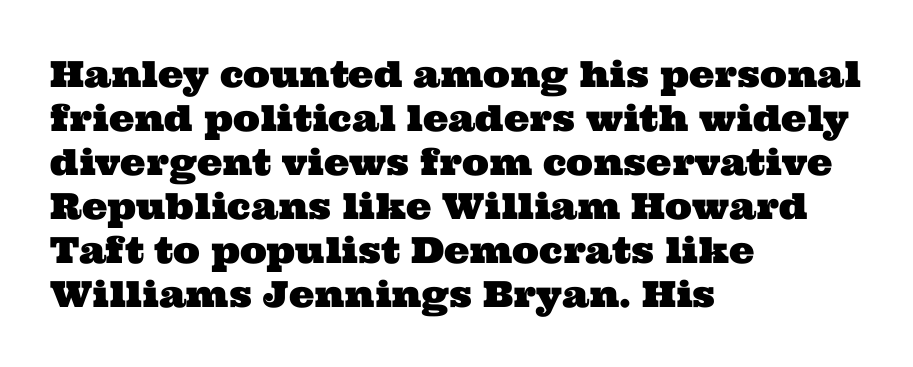
The image shows 36 px wide serif type; set left-aligned, line spacing 1.22x, normal letter spacing, not underlined; medium stroke contrast and a medium x-height.
